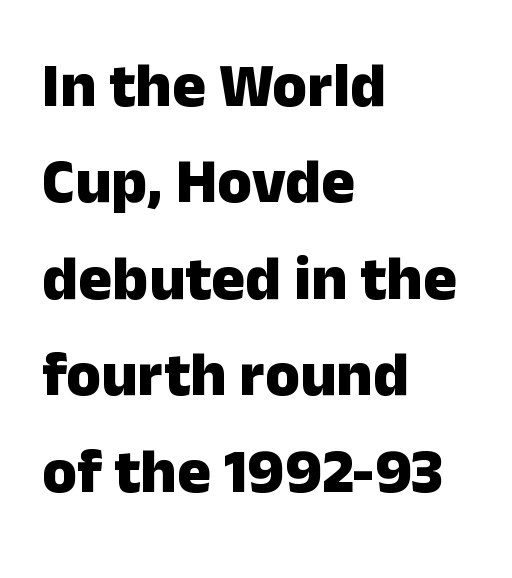
{"serif": "no", "italic": "no", "bold": "yes", "weight": "heavy", "width": "normal", "stroke_contrast": "low", "x_height": "medium", "monospaced": "no", "underline": "no", "align": "left", "line_spacing": "normal", "line_spacing_ratio": 1.53, "letter_spacing": "normal", "letter_spacing_em": 0.0, "glyph_px": 63}
